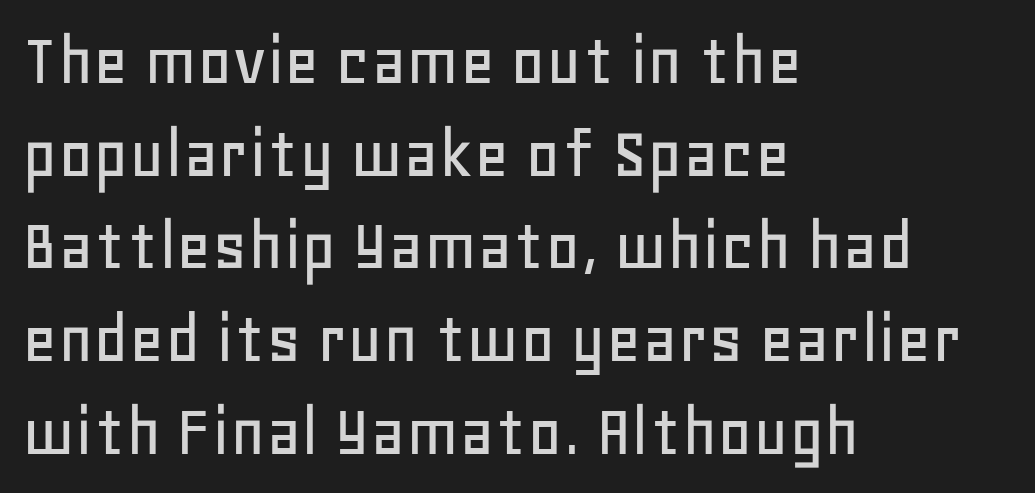
Line beginnings align vertically; line endings do not. Spacing verdict: proportional, widths tailored to each character. A typesetter would call this zero additional tracking. The designer went with a sans here, leaving each stem footless. The specimen omits any rule beneath the text block's lines.
